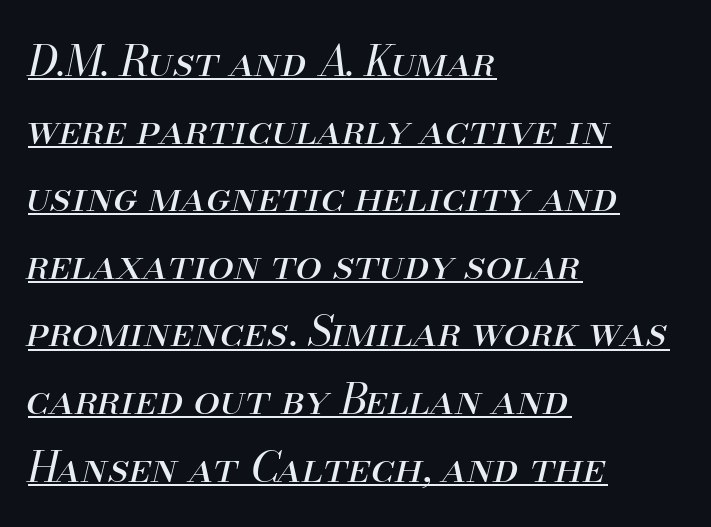
{"italic": "yes", "lean": "right", "slant_degrees": 13, "bold": "no", "weight": "regular", "width": "normal", "stroke_contrast": "medium", "x_height": "small", "monospaced": "no", "underline": "yes", "align": "left", "line_spacing": "normal", "line_spacing_ratio": 1.61, "letter_spacing": "normal", "letter_spacing_em": 0.0, "glyph_px": 42}
